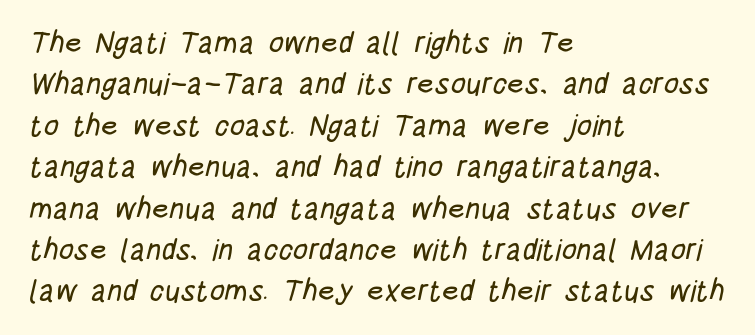
{"serif": "no", "width": "condensed", "stroke_contrast": "low", "x_height": "large", "monospaced": "no", "underline": "no", "align": "left", "line_spacing": "normal", "line_spacing_ratio": 1.38, "letter_spacing": "normal", "letter_spacing_em": 0.0, "glyph_px": 30}
